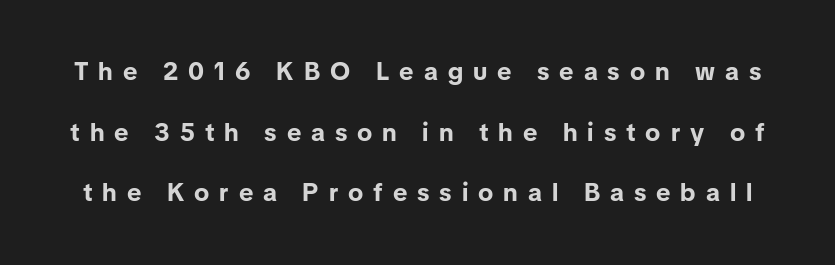
Loosely led — the rows are spread out. Nope, not italic — everything's standing straight. Typographic density is high because the face is bold. The zone under the glyphs is completely vacant. The letters are spread apart with noticeably loose tracking.
